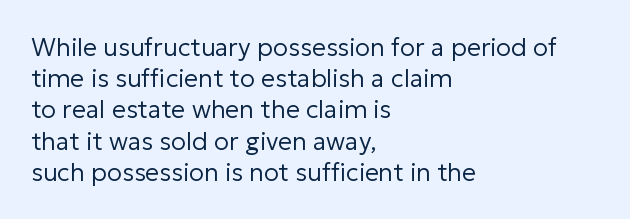
{"italic": "no", "bold": "no", "underline": "no", "align": "left", "line_spacing": "normal", "line_spacing_ratio": 1.25, "letter_spacing": "normal", "letter_spacing_em": 0.0, "glyph_px": 25}
